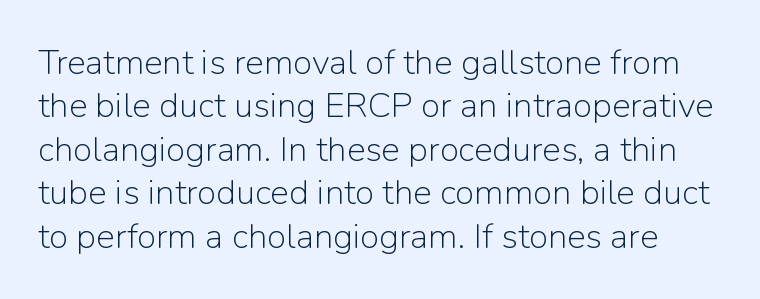
The image shows 35 px light sans-serif type, upright; set line spacing 1.24x, normal letter spacing, not underlined; low stroke contrast and a medium x-height.
